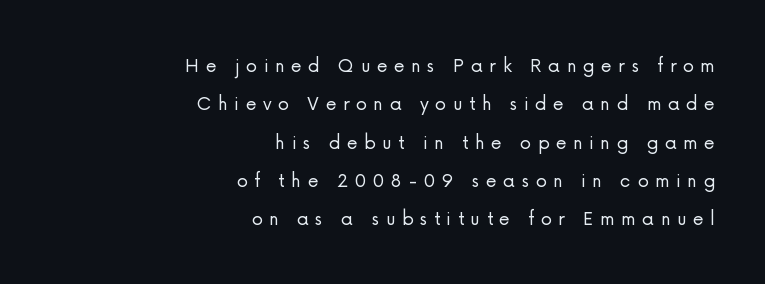
Q: Is the text bold? A: No.
Q: Is the text italic (slanted)? A: No, it is upright.
Q: Is the text underlined? A: No.
Q: How is the paragraph aligned? A: Right-aligned.
Q: Is the spacing between letters normal or unusually wide? A: Unusually wide.
